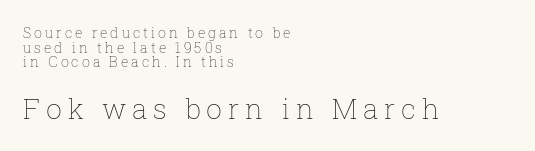
{"italic": "no", "bold": "no", "weight": "thin", "width": "normal", "stroke_contrast": "low", "x_height": "medium", "monospaced": "no", "underline": "no", "align": "left", "line_spacing": "tight", "line_spacing_ratio": 1.05, "letter_spacing": "wide", "letter_spacing_em": 0.21, "larger_block": "second", "size_ratio": 2.0, "glyph_px": 28}
